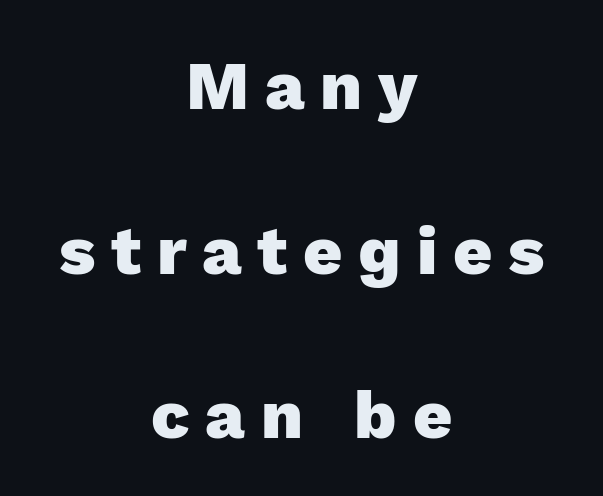
{"serif": "no", "italic": "no", "bold": "yes", "weight": "heavy", "width": "normal", "x_height": "medium", "monospaced": "no", "underline": "no", "align": "center", "line_spacing": "loose", "line_spacing_ratio": 2.42, "letter_spacing": "wide", "letter_spacing_em": 0.23, "glyph_px": 68}
